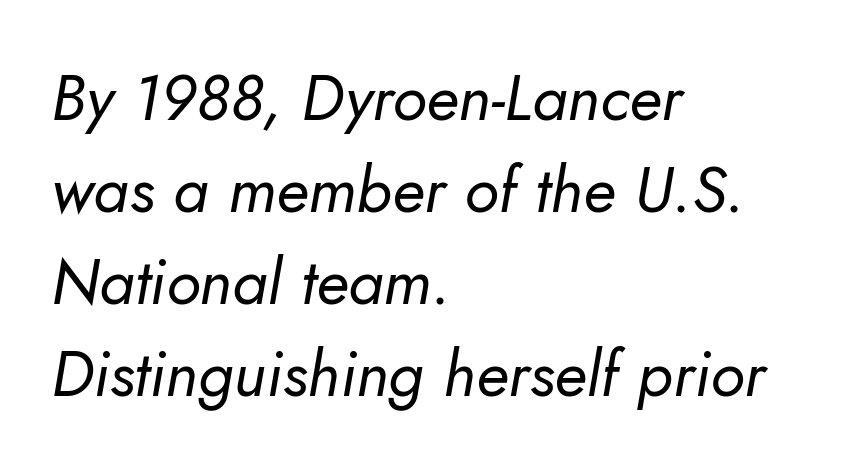
{"italic": "yes", "lean": "right", "slant_degrees": 10, "bold": "no", "weight": "regular", "width": "normal", "stroke_contrast": "low", "x_height": "small", "monospaced": "no", "underline": "no", "align": "left", "line_spacing": "normal", "line_spacing_ratio": 1.44, "letter_spacing": "normal", "letter_spacing_em": 0.0, "glyph_px": 64}
